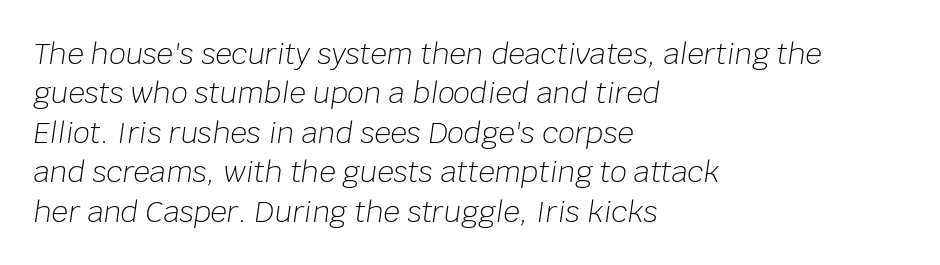
Q: Is the text bold? A: No.
Q: Is the text italic (slanted)? A: Yes, it leans right by about 8 degrees.
Q: Is the text underlined? A: No.
Q: How is the paragraph aligned? A: Left-aligned.
Q: Is the spacing between letters normal or unusually wide? A: Normal.
Q: Is the spacing between lines tight, normal or loose? A: Normal.
Q: Width (condensed, normal, or wide)? A: Normal.
Q: Stroke contrast? A: Low.
Q: x-height? A: Large.
Q: Monospaced? A: No.
